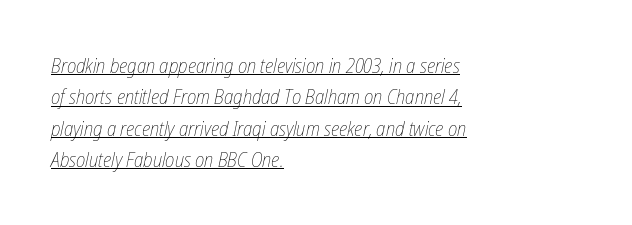
Q: Is the text bold? A: No.
Q: Is the text italic (slanted)? A: Yes, it leans right by about 12 degrees.
Q: Is the text underlined? A: Yes.
Q: How is the paragraph aligned? A: Left-aligned.
Q: Is the spacing between letters normal or unusually wide? A: Normal.
Q: Is the spacing between lines tight, normal or loose? A: Normal.
